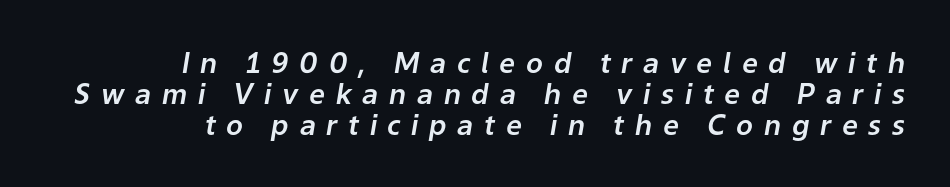
The image shows 28 px text type, italic (leaning right); set right-aligned, tight line spacing (1.1x), unusually wide letter spacing (+0.38 em), not underlined; low stroke contrast and a medium x-height.
